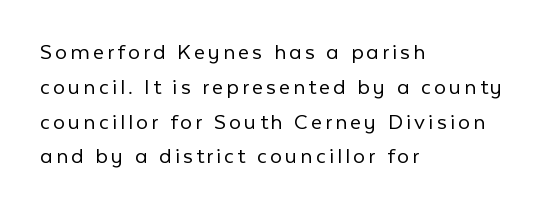
Q: Is the text bold? A: No.
Q: Is the text italic (slanted)? A: No, it is upright.
Q: Is the text underlined? A: No.
Q: How is the paragraph aligned? A: Left-aligned.
Q: Is the spacing between lines tight, normal or loose? A: Normal.
